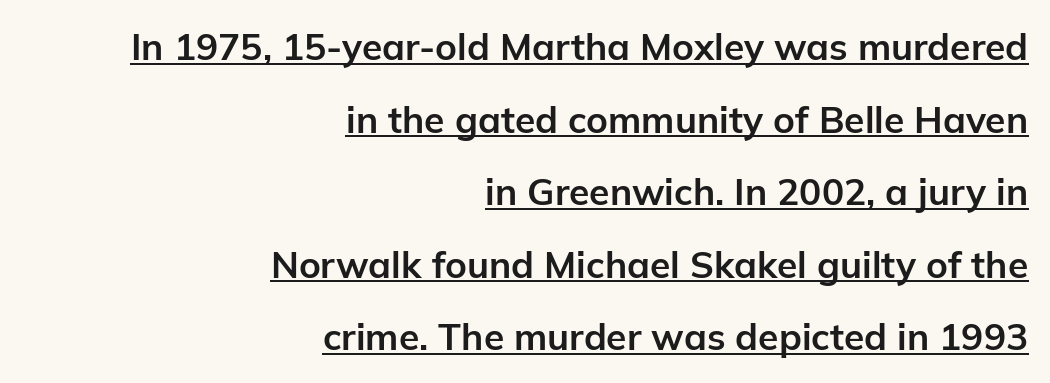
{"serif": "no", "italic": "no", "bold": "yes", "weight": "bold", "width": "normal", "stroke_contrast": "low", "x_height": "medium", "monospaced": "no", "underline": "yes", "align": "right", "line_spacing": "loose", "line_spacing_ratio": 1.96, "letter_spacing": "normal", "letter_spacing_em": 0.0, "glyph_px": 37}
